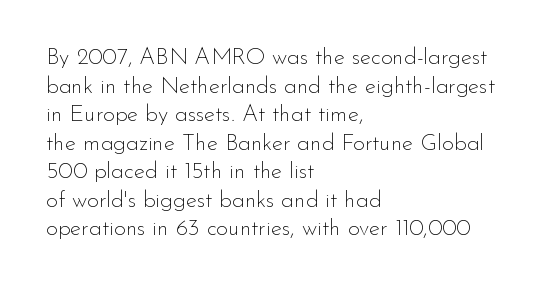
Q: Is the text bold? A: No.
Q: Is the text italic (slanted)? A: No, it is upright.
Q: Is the text underlined? A: No.
Q: How is the paragraph aligned? A: Left-aligned.
Q: Is the spacing between letters normal or unusually wide? A: Normal.
